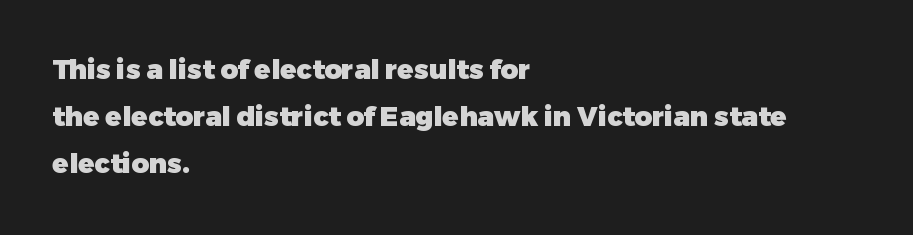
{"italic": "no", "bold": "yes", "underline": "no", "align": "left", "line_spacing_ratio": 1.74, "letter_spacing": "normal", "letter_spacing_em": 0.0, "glyph_px": 27}
